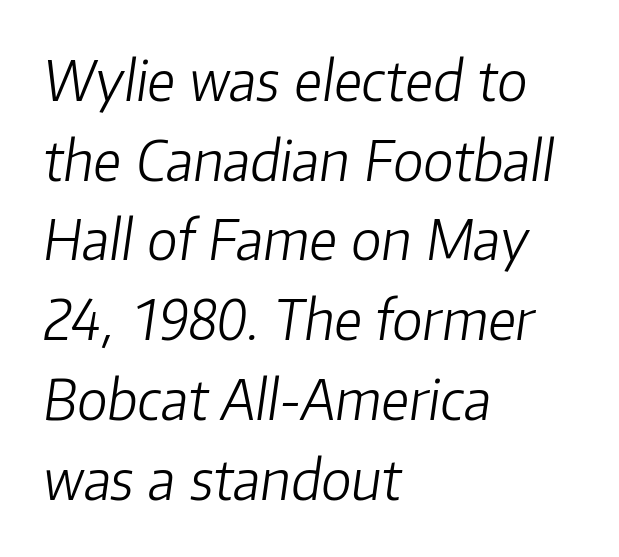
If you measured baseline to baseline, you'd find a middling distance. Posture: slanted. The passage shown is typed in a proportional face where columns would drift. Every row of glyphs begins at an identical x-position on the left.
